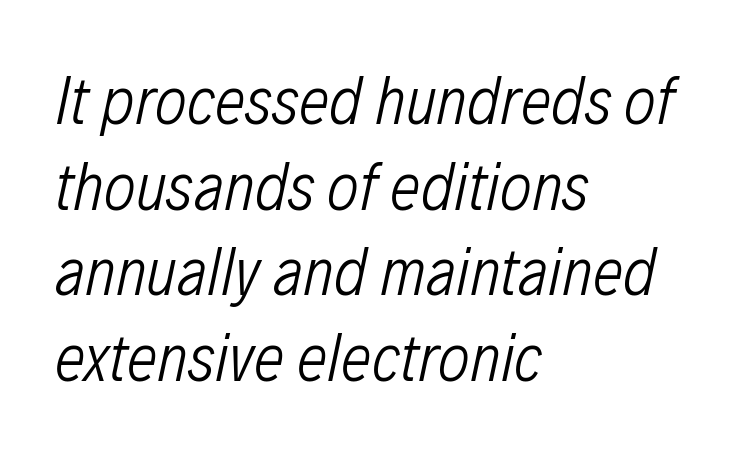
{"italic": "yes", "lean": "right", "slant_degrees": 12, "bold": "no", "weight": "light", "width": "condensed", "stroke_contrast": "low", "x_height": "medium", "monospaced": "no", "underline": "no", "align": "left", "line_spacing": "normal", "line_spacing_ratio": 1.26, "letter_spacing": "normal", "letter_spacing_em": 0.0, "glyph_px": 68}
